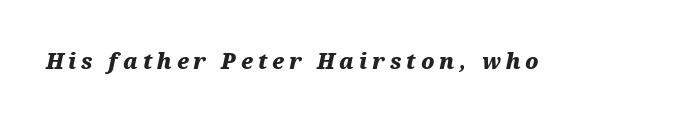
If you drew a line through each stem, it would be angled. The rendering uses a bold face; every stroke is thick and dark. Does extra space separate the letters? Yes, quite a lot of it. Nobody drew a line under any word here.
